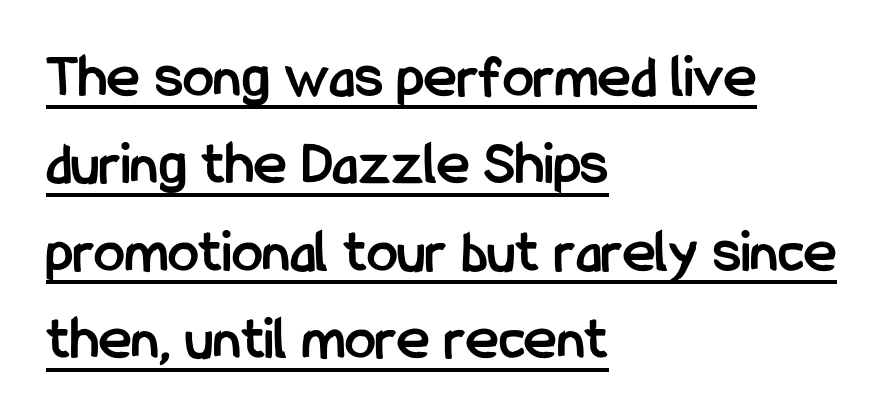
The image shows 62 px semibold, condensed sans-serif type, upright; set left-aligned, normal line spacing (1.41x), normal letter spacing, underlined; low stroke contrast and a medium x-height.
